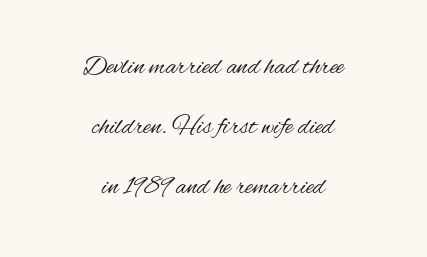
{"bold": "no", "underline": "no", "align": "center", "line_spacing": "loose", "line_spacing_ratio": 2.31, "letter_spacing": "normal", "letter_spacing_em": 0.0, "glyph_px": 26}
